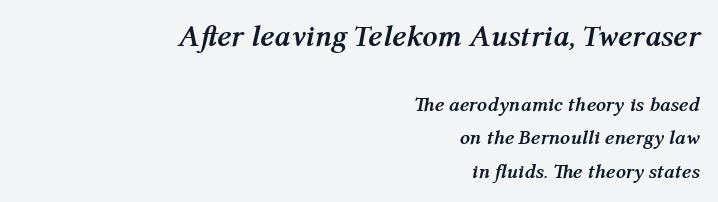
{"italic": "yes", "lean": "right", "slant_degrees": 12, "bold": "yes", "weight": "semibold", "width": "normal", "stroke_contrast": "medium", "x_height": "medium", "monospaced": "no", "underline": "no", "align": "right", "line_spacing": "normal", "line_spacing_ratio": 1.67, "letter_spacing": "normal", "letter_spacing_em": 0.0, "larger_block": "first", "size_ratio": 1.5, "glyph_px": 30}
